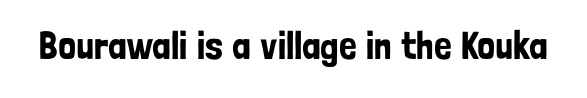
The image shows 39 px condensed sans-serif type, upright; set normal letter spacing, not underlined; low stroke contrast and a medium x-height.
